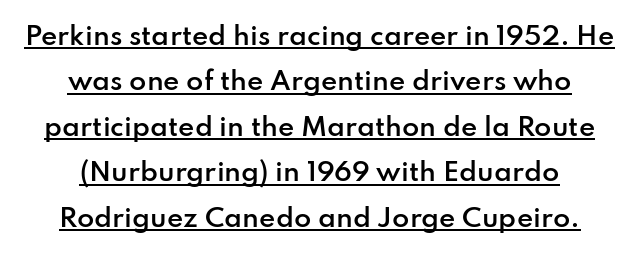
Reading down the block, each line starts at a different indent, mirrored at its end. It's the straight-up-and-down kind of type. On the weight axis this lands at semibold, roughly 600. How are the letters spaced? Ordinarily, with no added tracking. The rendering uses the underline text-decoration.
